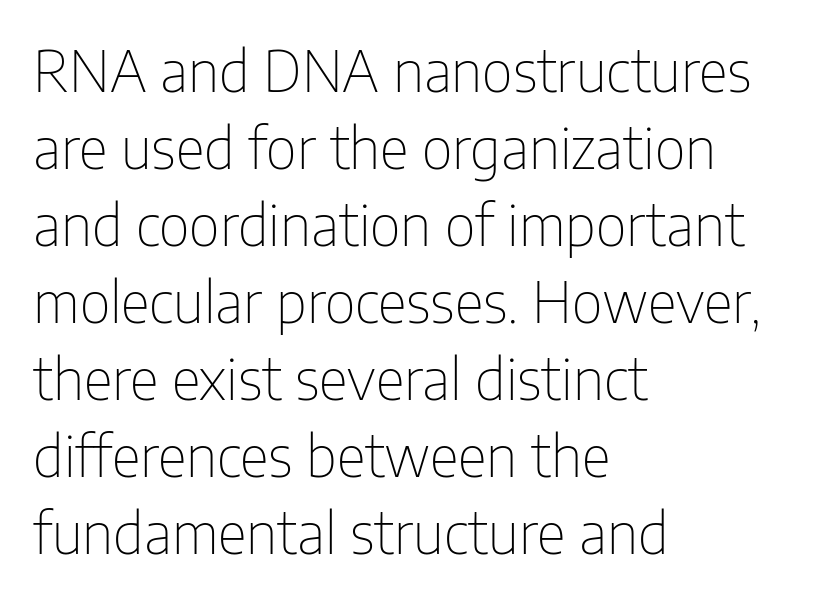
Q: Is the text bold? A: No.
Q: Is the text italic (slanted)? A: No, it is upright.
Q: Is the typeface a serif or a sans-serif typeface? A: Sans-serif.
Q: Is the text underlined? A: No.
Q: How is the paragraph aligned? A: Left-aligned.
Q: Is the spacing between letters normal or unusually wide? A: Normal.
Q: Is the spacing between lines tight, normal or loose? A: Normal.
Q: Width (condensed, normal, or wide)? A: Condensed.
Q: Stroke contrast? A: Low.
Q: x-height? A: Medium.
Q: Monospaced? A: No.
